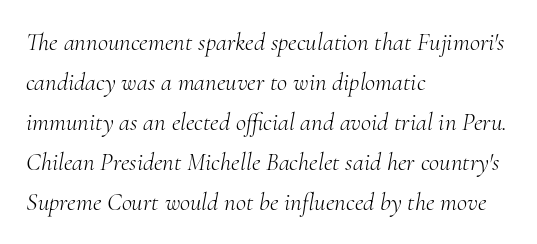
{"italic": "yes", "lean": "right", "slant_degrees": 10, "bold": "no", "underline": "no", "align": "left", "line_spacing": "normal", "line_spacing_ratio": 1.6, "letter_spacing": "normal", "letter_spacing_em": 0.0, "glyph_px": 25}
